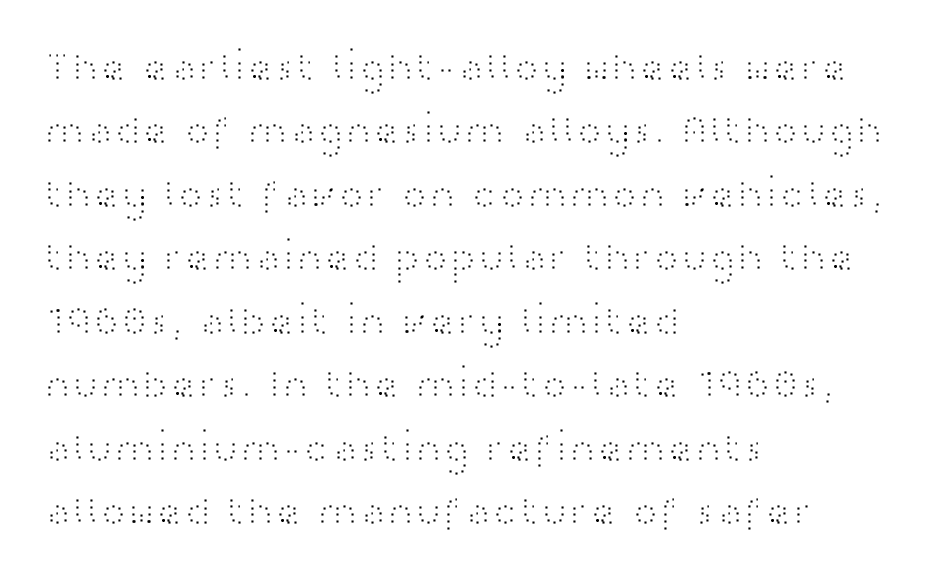
The image shows 42 px light, wide sans-serif type, upright; set left-aligned, normal line spacing (1.51x), normal letter spacing, not underlined; high stroke contrast and a medium x-height.
